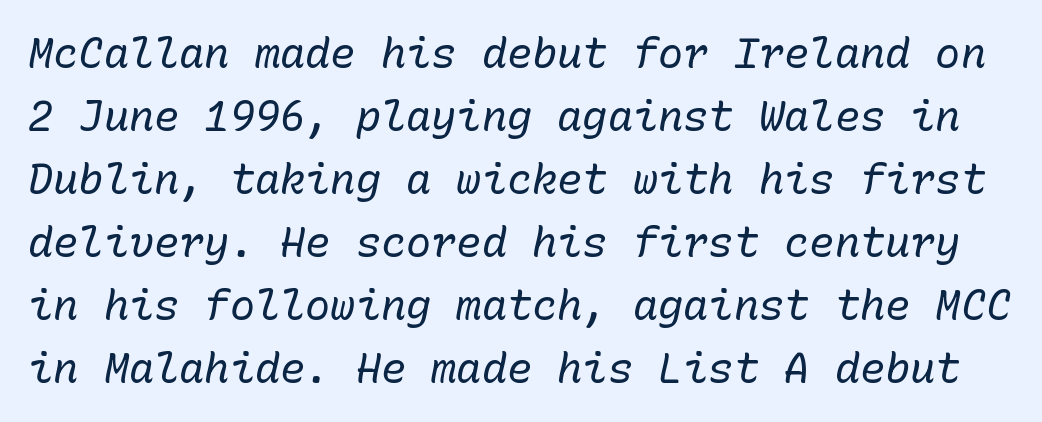
The image shows 42 px regular-weight type, italic (leaning right), monospaced; set normal line spacing (1.5x), normal letter spacing, not underlined; low stroke contrast and a medium x-height.
